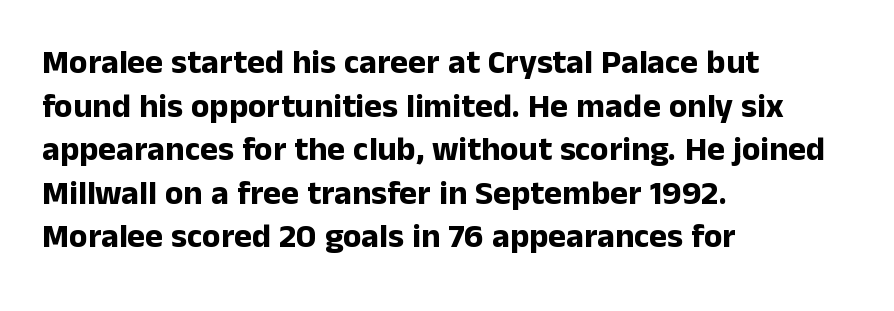
Quick note: not italic, upright. Nothing sits at the stroke ends, so this counts as sans-serif. Horizontally, the lines are justified to the leading edge only. Does the weight exceed regular? Yes, all the way to bold. Honestly, the letter spacing is just normal — you wouldn't notice it.
